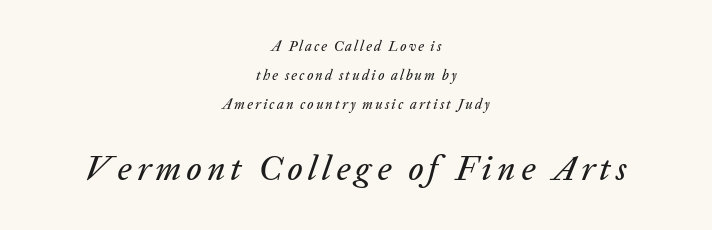
Q: Is the text italic (slanted)? A: Yes, it leans right by about 20 degrees.
Q: Is the text underlined? A: No.
Q: How is the paragraph aligned? A: Centered.
Q: Is the spacing between lines tight, normal or loose? A: Loose.
Q: Which block of text is set in a larger size, the first (top) or the second (bottom)? A: The second (bottom) one.
Q: Width (condensed, normal, or wide)? A: Normal.
Q: Stroke contrast? A: Low.
Q: x-height? A: Medium.
Q: Monospaced? A: No.
